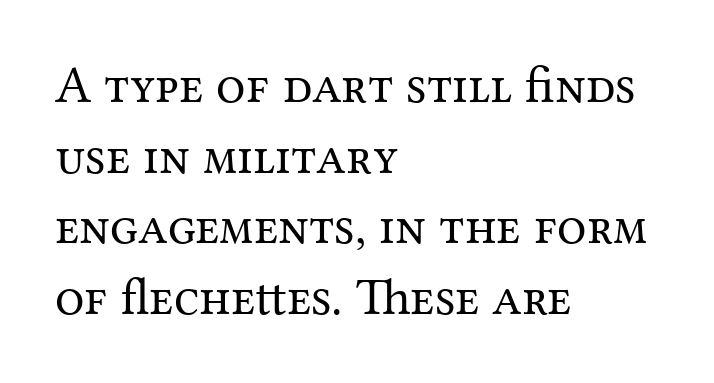
{"serif": "yes", "italic": "no", "bold": "no", "weight": "regular", "width": "normal", "stroke_contrast": "medium", "x_height": "medium", "monospaced": "no", "underline": "no", "align": "left", "line_spacing": "normal", "line_spacing_ratio": 1.36, "letter_spacing": "normal", "letter_spacing_em": 0.0, "glyph_px": 52}
